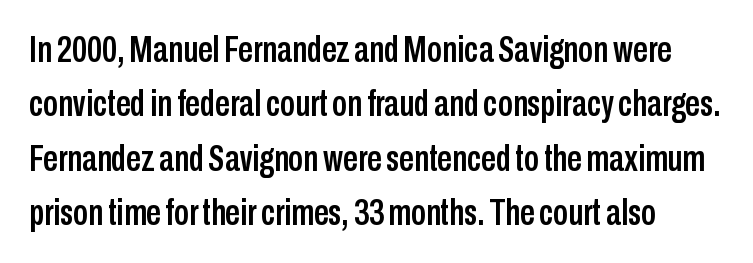
Q: Is the text italic (slanted)? A: No, it is upright.
Q: Is the typeface a serif or a sans-serif typeface? A: Sans-serif.
Q: Is the text underlined? A: No.
Q: Is the spacing between letters normal or unusually wide? A: Normal.
Q: Is the spacing between lines tight, normal or loose? A: Normal.
Q: Width (condensed, normal, or wide)? A: Condensed.
Q: Stroke contrast? A: Low.
Q: x-height? A: Medium.
Q: Monospaced? A: No.
